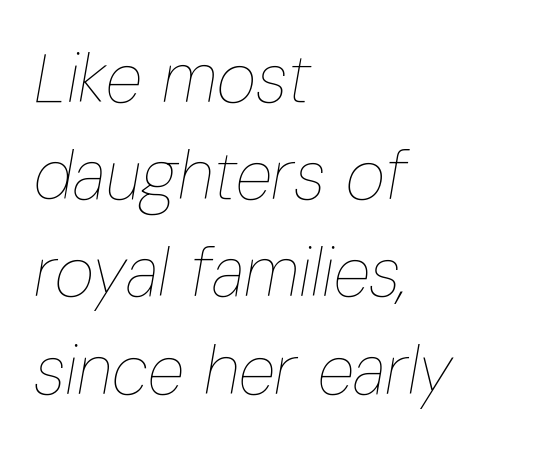
The image shows 68 px thin, condensed type, italic (leaning right); set left-aligned, normal line spacing (1.43x), normal letter spacing, not underlined; low stroke contrast and a medium x-height.
